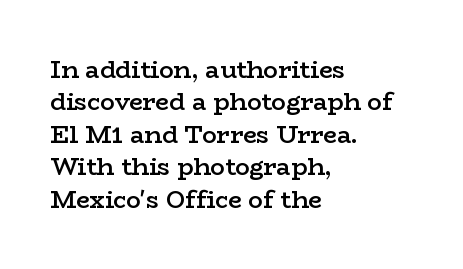
The image shows 24 px text type, upright; set left-aligned, normal line spacing (1.35x), normal letter spacing, not underlined.
